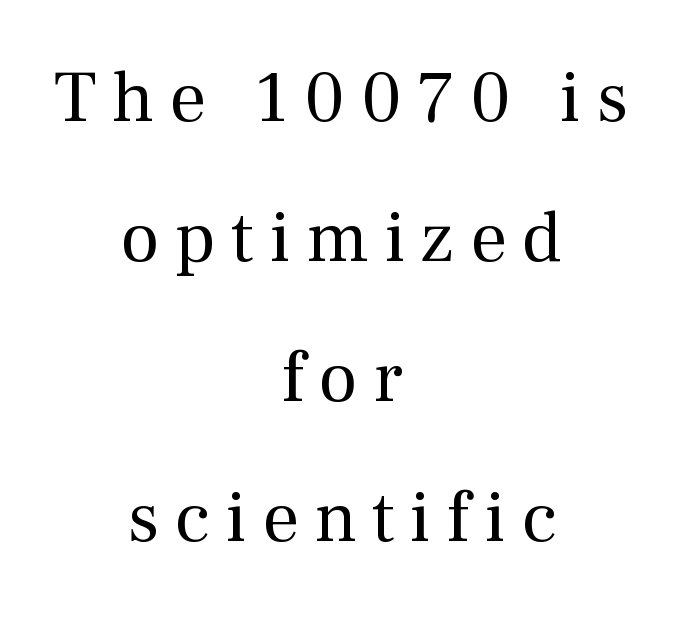
The image shows 73 px regular-weight serif type, upright; set centered, loose line spacing (1.92x), unusually wide letter spacing (+0.21 em), not underlined; medium stroke contrast and a medium x-height.
